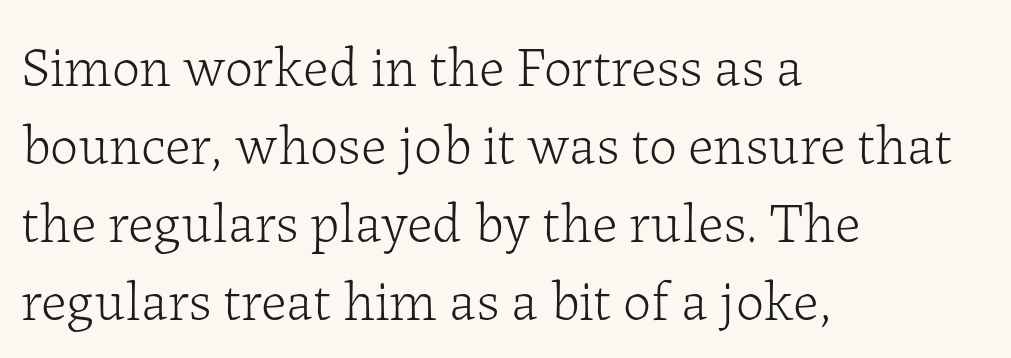
These lines are rendered in a variable-pitch font. Normally led — the rows are evenly, conventionally spaced. The letters stand upright; this is a roman face. Which margin do the lines hug? The left one — the right edge is uneven. Type without underlining.
